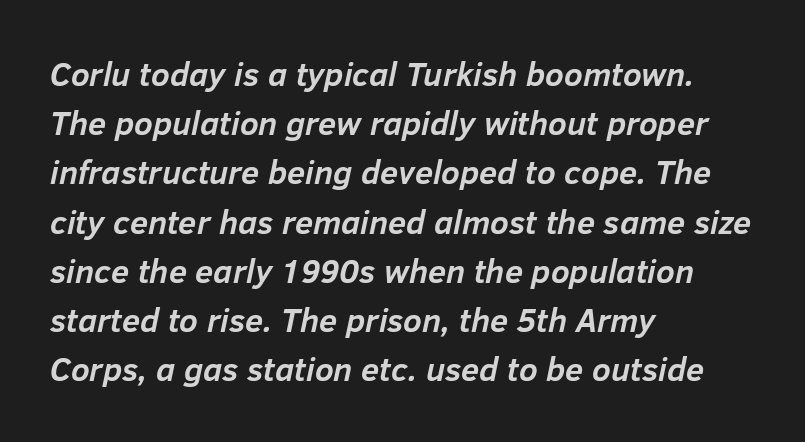
{"italic": "yes", "lean": "right", "slant_degrees": 12, "bold": "yes", "weight": "semibold", "width": "normal", "stroke_contrast": "low", "x_height": "medium", "monospaced": "no", "underline": "no", "align": "left", "line_spacing": "normal", "line_spacing_ratio": 1.49, "letter_spacing": "normal", "letter_spacing_em": 0.0, "glyph_px": 33}
